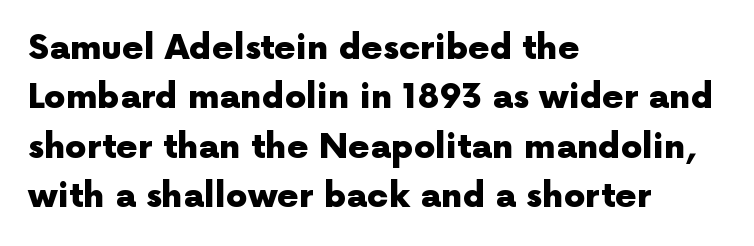
{"serif": "no", "italic": "no", "bold": "yes", "weight": "heavy", "width": "normal", "x_height": "medium", "monospaced": "no", "underline": "no", "align": "left", "line_spacing": "normal", "line_spacing_ratio": 1.45, "letter_spacing": "normal", "letter_spacing_em": 0.0, "glyph_px": 34}
